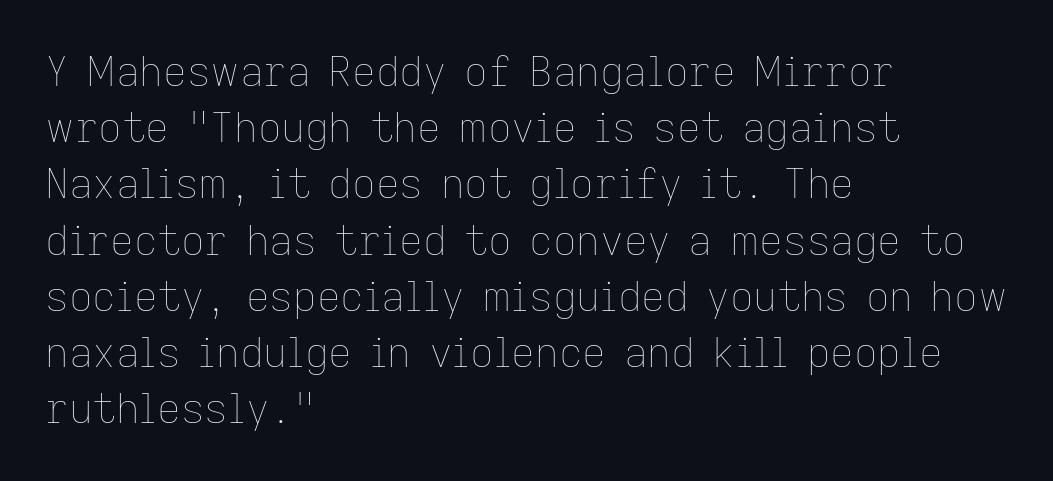
The image shows 41 px thin type, upright; set left-aligned, normal line spacing (1.37x), normal letter spacing, not underlined; low stroke contrast and a medium x-height.
